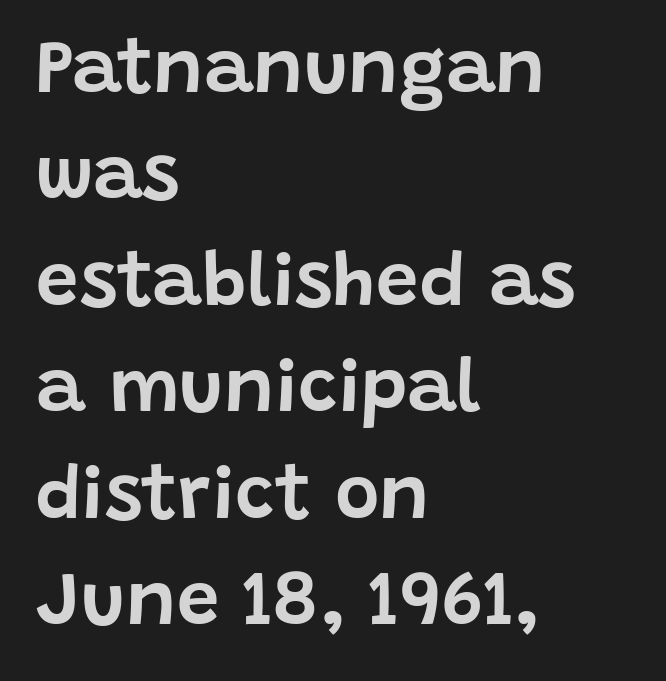
There is no visible air inserted between adjacent glyphs. The face used here is proportionally spaced, like ordinary book or web type. Check the space under the baseline: it is left empty. The passage is arranged the way most books set body copy — flush left. When letters stand straight like this, we call the style roman or upright. The text was rendered using a sans face with plain stroke endings.
